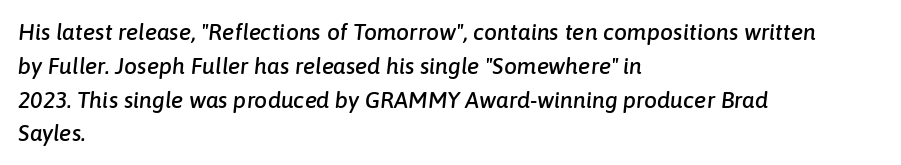
Q: Is the text italic (slanted)? A: Yes, it leans right by about 6 degrees.
Q: Is the text underlined? A: No.
Q: How is the paragraph aligned? A: Left-aligned.
Q: Is the spacing between letters normal or unusually wide? A: Normal.
Q: Is the spacing between lines tight, normal or loose? A: Normal.
